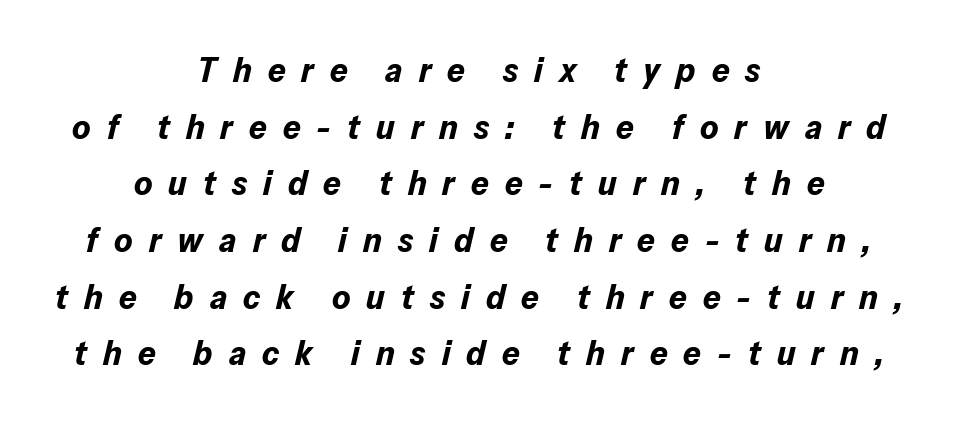
The image shows 35 px bold type, italic (leaning right); set centered, normal line spacing (1.62x), unusually wide letter spacing (+0.46 em), not underlined; low stroke contrast and a medium x-height.
